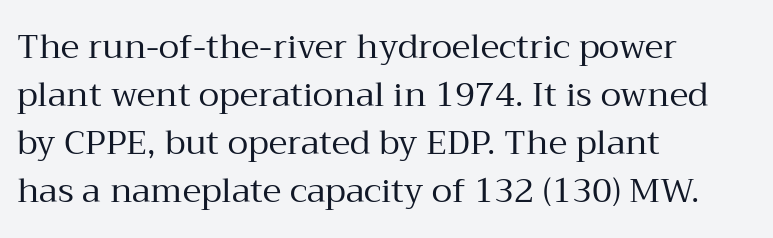
{"serif": "yes", "italic": "no", "bold": "no", "weight": "regular", "width": "normal", "stroke_contrast": "medium", "x_height": "medium", "monospaced": "no", "underline": "no", "align": "left", "line_spacing": "normal", "line_spacing_ratio": 1.41, "letter_spacing": "normal", "letter_spacing_em": 0.0, "glyph_px": 34}
